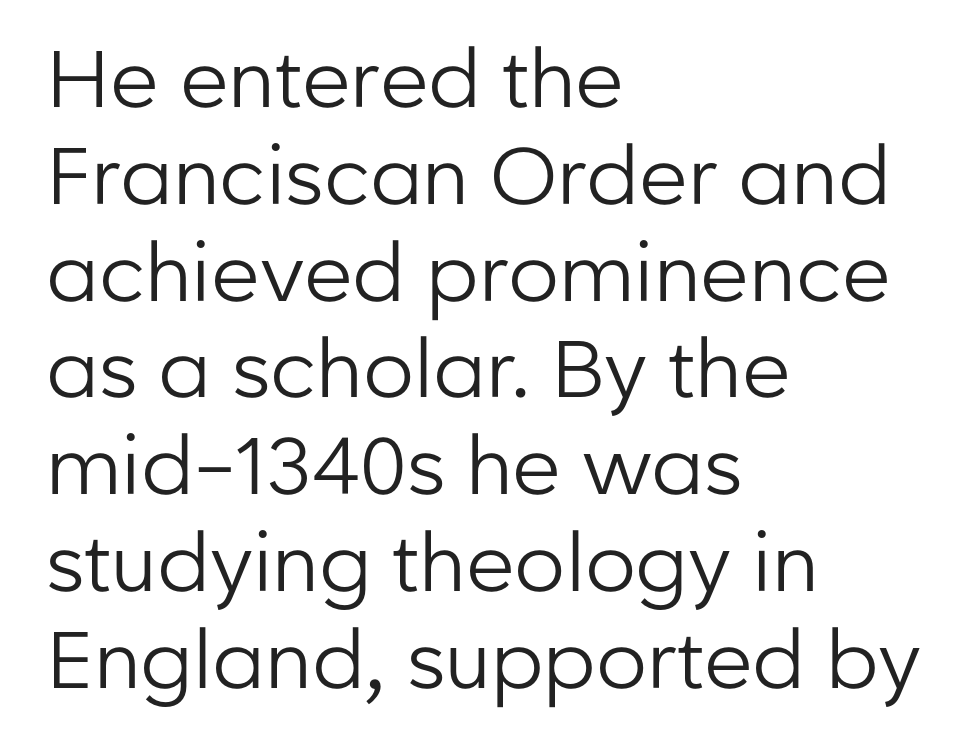
{"serif": "no", "italic": "no", "bold": "no", "weight": "regular", "width": "normal", "stroke_contrast": "low", "x_height": "medium", "monospaced": "no", "underline": "no", "align": "left", "line_spacing_ratio": 1.21, "letter_spacing": "normal", "letter_spacing_em": 0.0, "glyph_px": 80}
